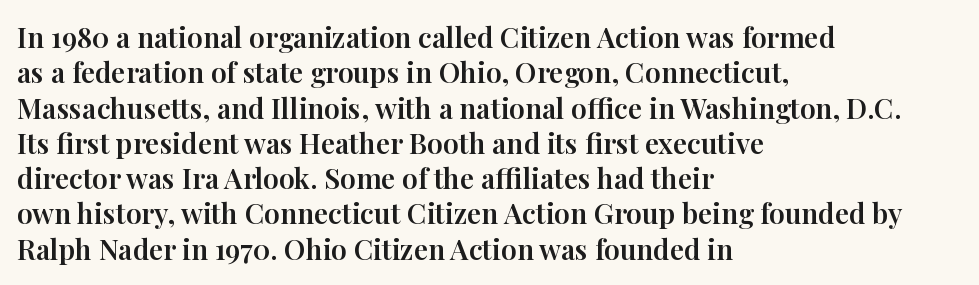
Q: Is the text italic (slanted)? A: No, it is upright.
Q: Is the typeface a serif or a sans-serif typeface? A: Serif.
Q: Is the text underlined? A: No.
Q: How is the paragraph aligned? A: Left-aligned.
Q: Is the spacing between letters normal or unusually wide? A: Normal.
Q: Is the spacing between lines tight, normal or loose? A: Normal.
Q: Width (condensed, normal, or wide)? A: Normal.
Q: Stroke contrast? A: High.
Q: x-height? A: Medium.
Q: Monospaced? A: No.
